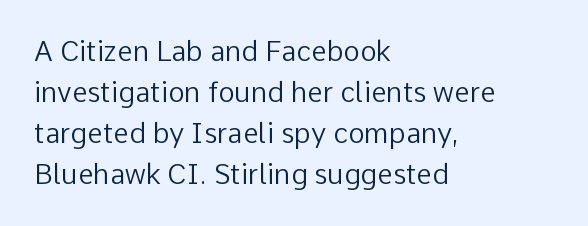
The rag falls on the right side of this text block. Letters rest on an invisible, unmarked baseline. This is roman type, the default non-slanted kind. Compared with typical body copy, the letter spacing here is the same.
